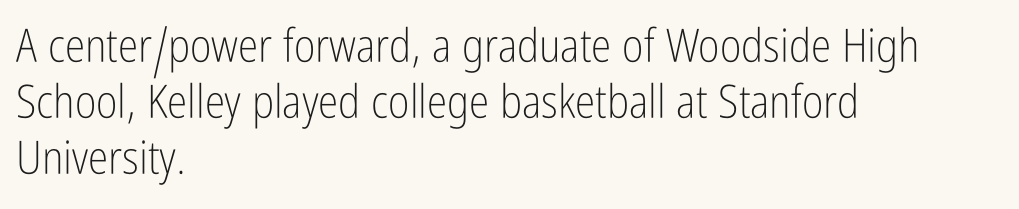
Stroke thickness stays within the range of a standard reading face or lighter. Is this a fixed-width face? No — the glyphs have proportional, varying widths. The paragraph shown leans on its left margin. Compared with typical body copy, the letter spacing here is the same. The gap between lines stays unmarked.
